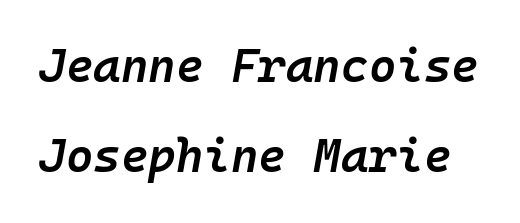
Leading: increased. In terms of weight, the rendering is demibold, just under bold. Letters rest on an invisible, unmarked baseline. In terms of posture, this sample is oblique. Standard letterfit; no display-style spreading of the glyphs.
